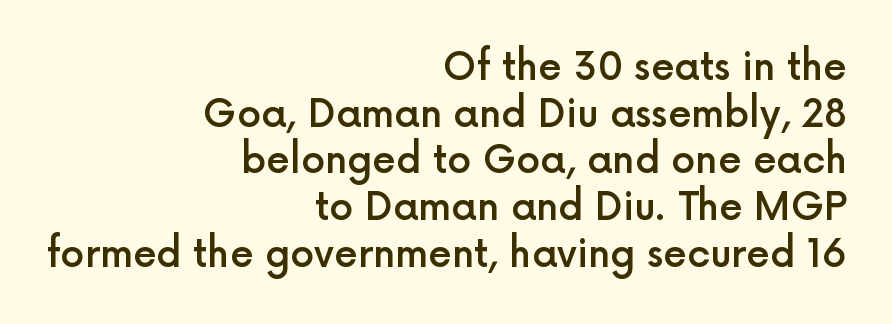
Students, note that the glyphs here touch the page at normal intervals. In terms of letterform style, serifs are entirely absent. Lines of text with bare space underneath. The paragraph has a hard right edge and a soft left edge. Each glyph is drawn with semibold strokes, heavier than normal yet not fully bold. The passage shown is typed in a proportional face where columns would drift.
